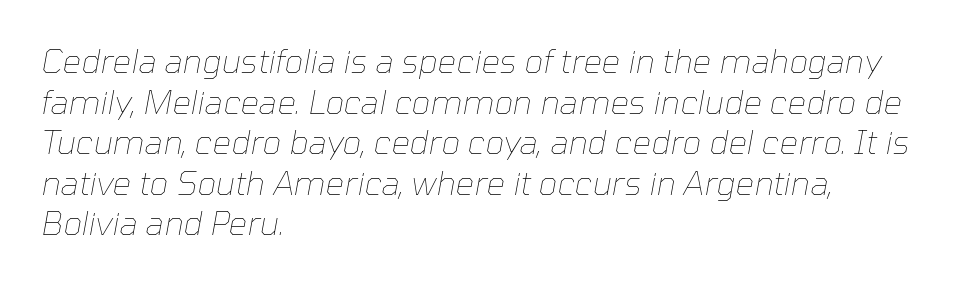
{"italic": "yes", "lean": "right", "slant_degrees": 10, "bold": "no", "weight": "thin", "width": "normal", "stroke_contrast": "low", "x_height": "medium", "monospaced": "no", "underline": "no", "align": "left", "line_spacing_ratio": 1.23, "letter_spacing": "normal", "letter_spacing_em": 0.0, "glyph_px": 33}
